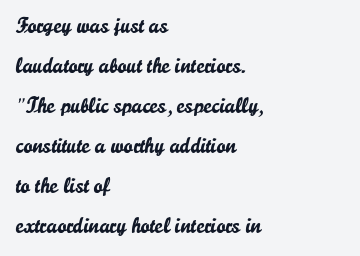
Q: Is the text italic (slanted)? A: Yes.
Q: Is the text underlined? A: No.
Q: How is the paragraph aligned? A: Left-aligned.
Q: Is the spacing between letters normal or unusually wide? A: Normal.
